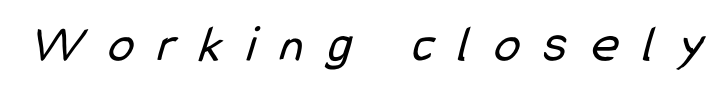
The image shows 52 px regular-weight, condensed sans-serif type; set unusually wide letter spacing (+0.47 em), not underlined; low stroke contrast and a medium x-height.
